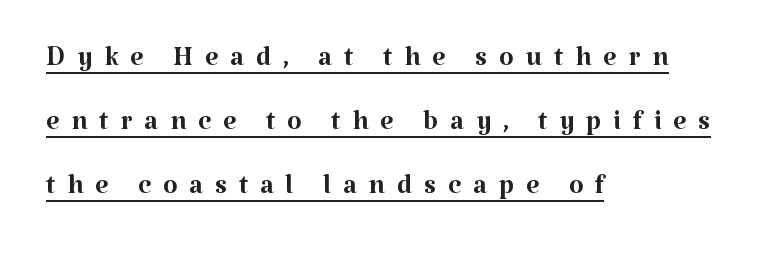
Q: Is the text bold? A: No.
Q: Is the text italic (slanted)? A: No, it is upright.
Q: Is the typeface a serif or a sans-serif typeface? A: Serif.
Q: Is the text underlined? A: Yes.
Q: How is the paragraph aligned? A: Left-aligned.
Q: Is the spacing between letters normal or unusually wide? A: Unusually wide.
Q: Is the spacing between lines tight, normal or loose? A: Normal.
Q: Width (condensed, normal, or wide)? A: Normal.
Q: Stroke contrast? A: Medium.
Q: x-height? A: Medium.
Q: Monospaced? A: No.
